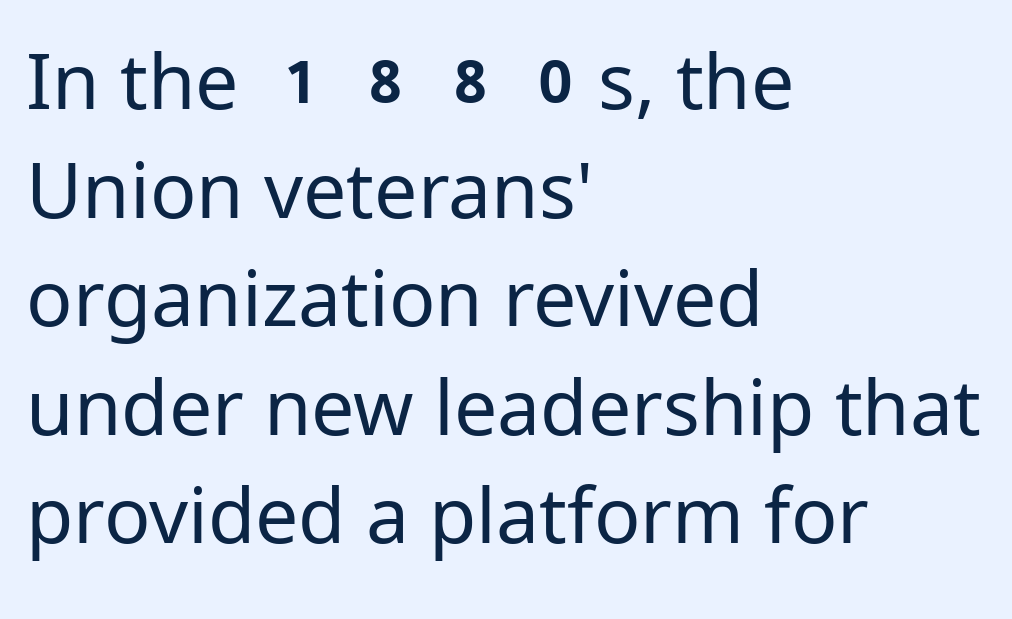
{"serif": "no", "italic": "no", "bold": "no", "weight": "regular", "width": "normal", "stroke_contrast": "low", "x_height": "medium", "monospaced": "no", "underline": "no", "align": "left", "line_spacing": "normal", "line_spacing_ratio": 1.41, "letter_spacing": "normal", "letter_spacing_em": 0.0, "glyph_px": 77}
